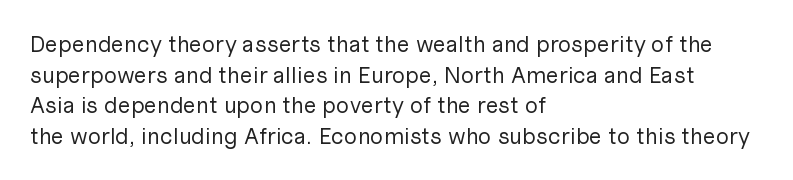
{"italic": "no", "bold": "no", "underline": "no", "align": "left", "line_spacing": "normal", "line_spacing_ratio": 1.33, "letter_spacing": "normal", "letter_spacing_em": 0.0, "glyph_px": 23}
